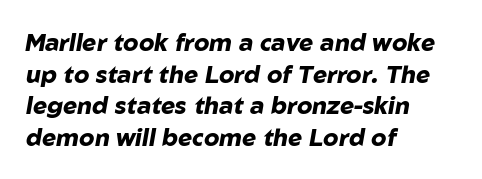
Notice how thick the strokes are: this is what a full bold looks like. Standard letterfit; no display-style spreading of the glyphs. The lines sit at an ordinary, default distance from one another. The foot of each line stays bare and open. Where is the straight margin? On the left. Tall strokes in this sample are angled rather than plumb.
